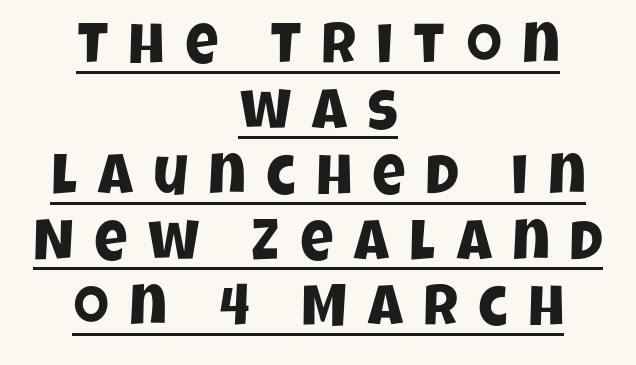
You could not count columns in this text — the font is proportionally spaced. This sample is center-justified, so both line endings float freely. A baseline rule has been typeset under these characters. Note: no serifs on the glyphs.
